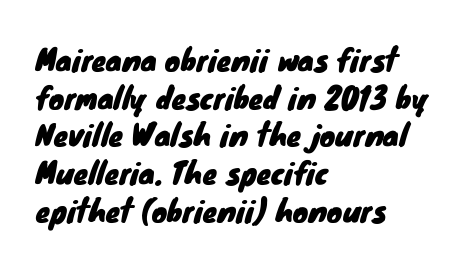
Students, observe: this is what conventionally led text looks like. A sans-serif font was chosen for this passage. The text block is weighted toward the left margin, trailing off unevenly rightward. Character widths vary here, with narrow letters taking less room than wide ones.
